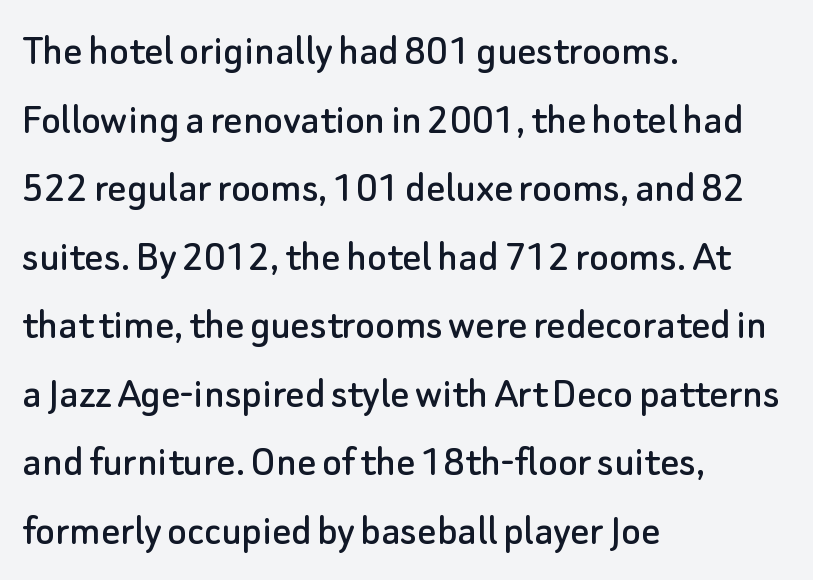
The rendering keeps characters at their native spacing. Nothing sits at the stroke ends, so this counts as sans-serif. Each letter keeps its own natural width here, so spacing adapts to shape. Posture: straight, roman, zero tilt.
